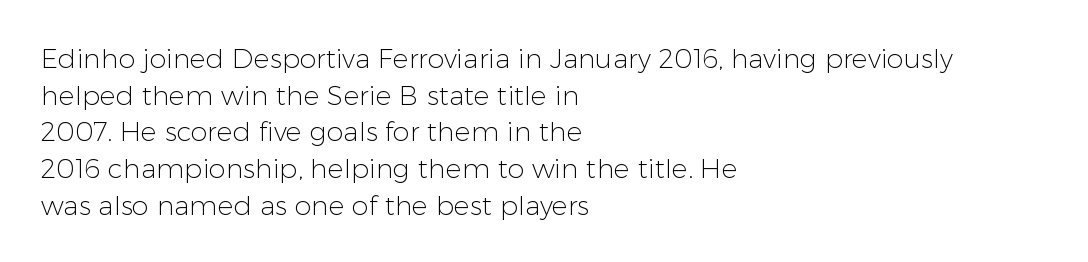
The image shows 27 px text type, upright; set left-aligned, normal line spacing (1.36x), normal letter spacing, not underlined.
